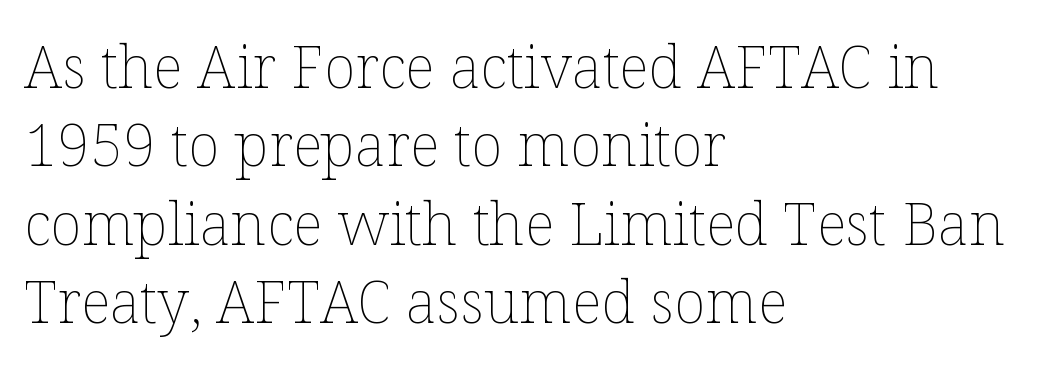
{"italic": "no", "bold": "no", "weight": "thin", "width": "normal", "stroke_contrast": "low", "x_height": "medium", "monospaced": "no", "underline": "no", "align": "left", "line_spacing": "normal", "line_spacing_ratio": 1.33, "letter_spacing": "normal", "letter_spacing_em": 0.0, "glyph_px": 59}
